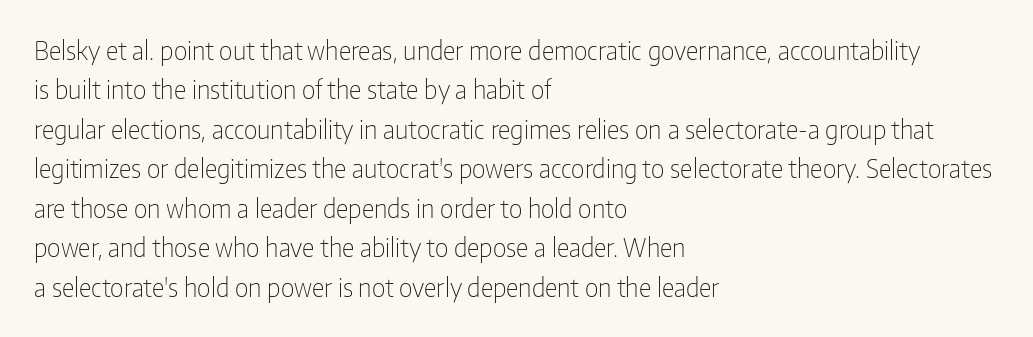
The image shows 25 px text type, upright; set left-aligned, normal line spacing (1.58x), normal letter spacing, not underlined.
